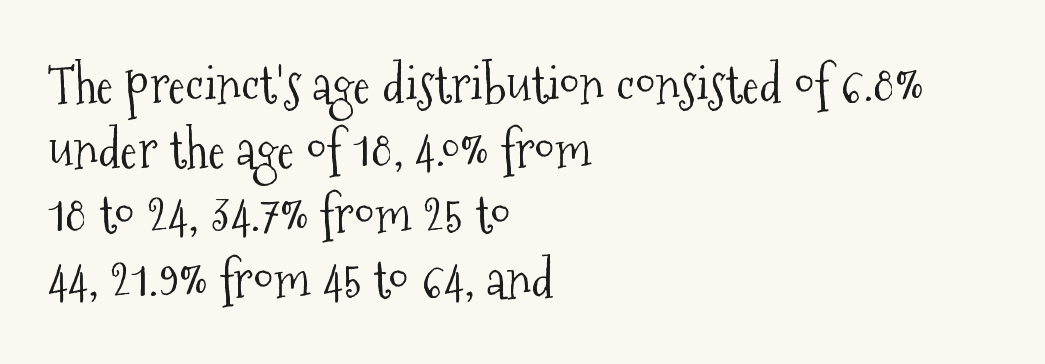
Q: Is the text bold? A: No.
Q: Is the text italic (slanted)? A: No, it is upright.
Q: Is the typeface a serif or a sans-serif typeface? A: Serif.
Q: Is the text underlined? A: No.
Q: How is the paragraph aligned? A: Left-aligned.
Q: Is the spacing between letters normal or unusually wide? A: Normal.
Q: Is the spacing between lines tight, normal or loose? A: Normal.
Q: Width (condensed, normal, or wide)? A: Condensed.
Q: Stroke contrast? A: Medium.
Q: x-height? A: Medium.
Q: Monospaced? A: No.
